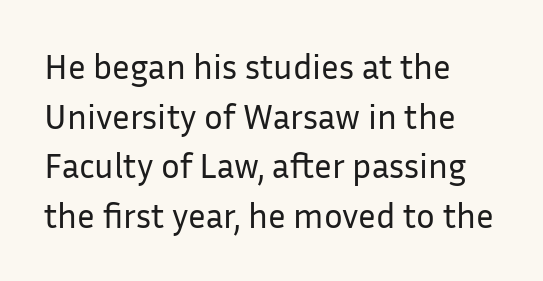
{"serif": "no", "italic": "no", "bold": "no", "weight": "regular", "width": "normal", "stroke_contrast": "low", "x_height": "medium", "monospaced": "no", "underline": "no", "align": "left", "line_spacing": "normal", "line_spacing_ratio": 1.42, "letter_spacing": "normal", "letter_spacing_em": 0.0, "glyph_px": 35}
